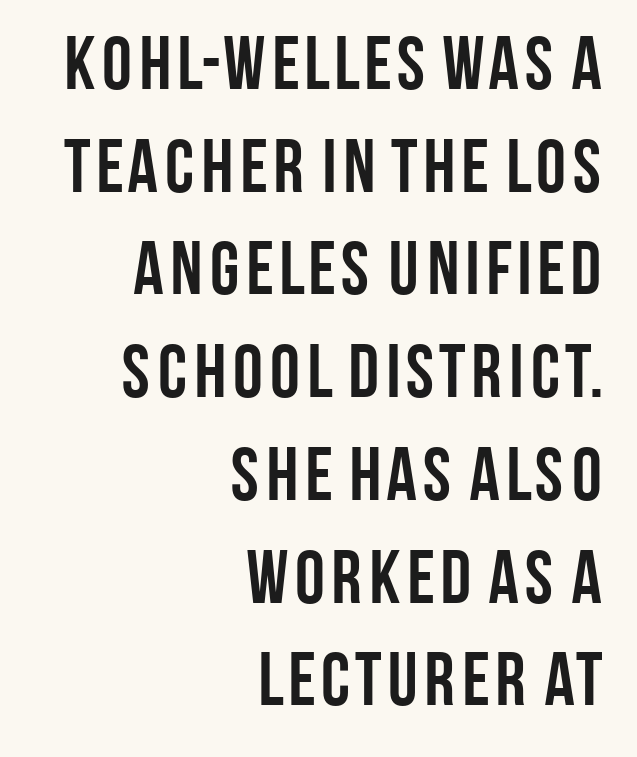
The image shows 75 px semibold, condensed sans-serif type, upright; set right-aligned, normal line spacing (1.37x), normal letter spacing, not underlined; low stroke contrast and a large x-height.
